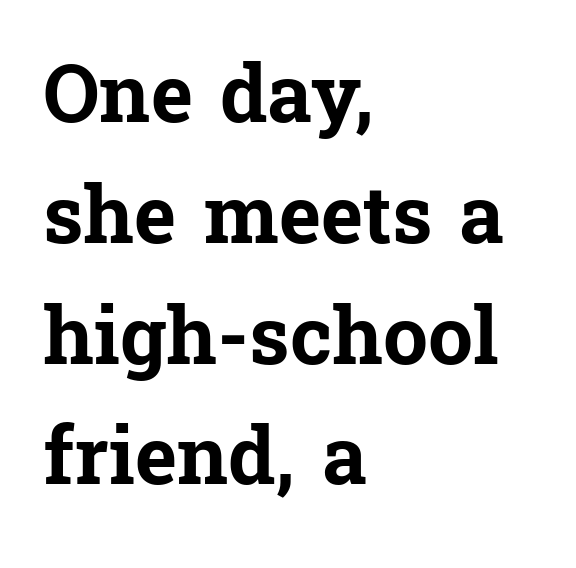
The image shows 80 px bold serif type, upright; set left-aligned, normal line spacing (1.51x), normal letter spacing, not underlined; low stroke contrast and a medium x-height.
